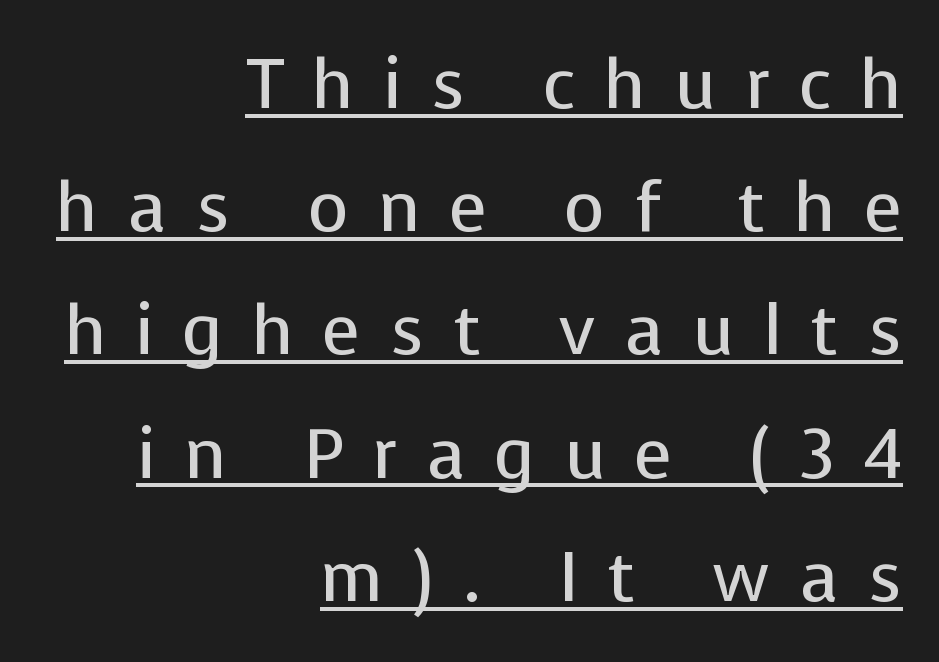
Q: Is the text bold? A: No.
Q: Is the text italic (slanted)? A: No, it is upright.
Q: Is the typeface a serif or a sans-serif typeface? A: Sans-serif.
Q: Is the text underlined? A: Yes.
Q: How is the paragraph aligned? A: Right-aligned.
Q: Is the spacing between letters normal or unusually wide? A: Unusually wide.
Q: Width (condensed, normal, or wide)? A: Normal.
Q: Stroke contrast? A: Low.
Q: x-height? A: Medium.
Q: Monospaced? A: No.
